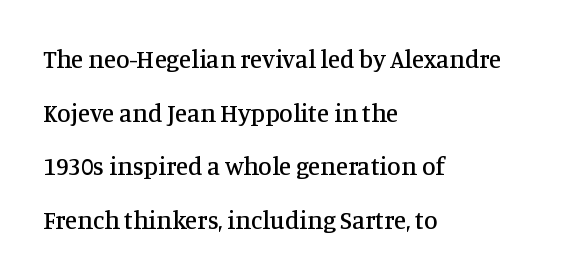
{"italic": "no", "underline": "no", "align": "left", "line_spacing": "loose", "line_spacing_ratio": 2.15, "letter_spacing": "normal", "letter_spacing_em": 0.0, "glyph_px": 25}
